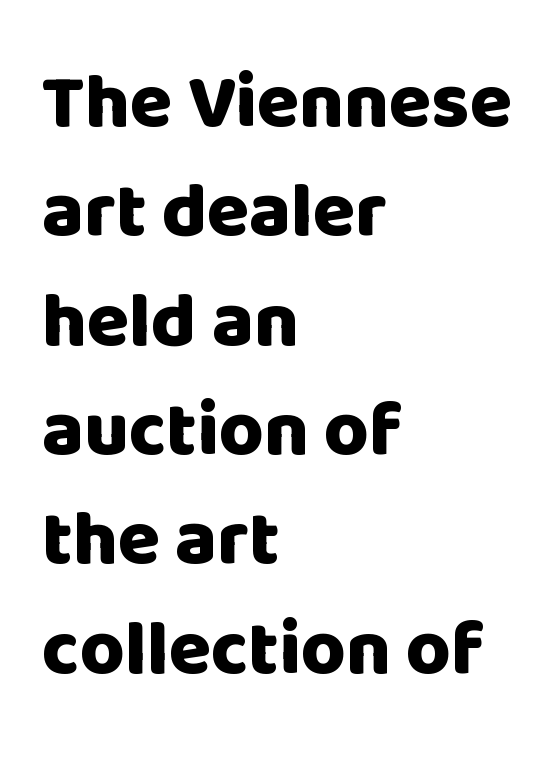
{"serif": "no", "italic": "no", "bold": "yes", "weight": "heavy", "width": "normal", "stroke_contrast": "low", "x_height": "large", "monospaced": "no", "underline": "no", "align": "left", "line_spacing": "normal", "line_spacing_ratio": 1.42, "letter_spacing": "normal", "letter_spacing_em": 0.0, "glyph_px": 77}
